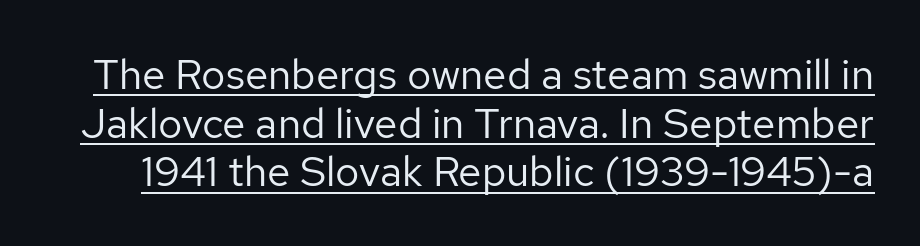
The image shows 42 px regular-weight sans-serif type, upright; set line spacing 1.16x, normal letter spacing, underlined; low stroke contrast and a medium x-height.
